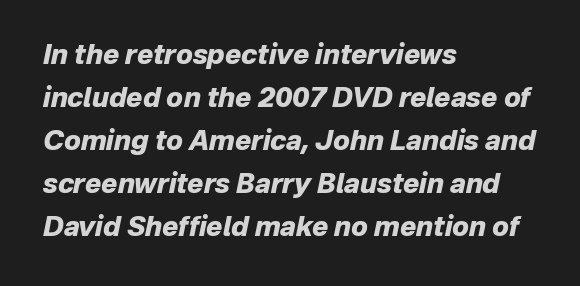
The image shows 27 px bold type, italic (leaning right); set left-aligned, normal line spacing (1.59x), normal letter spacing, not underlined.
